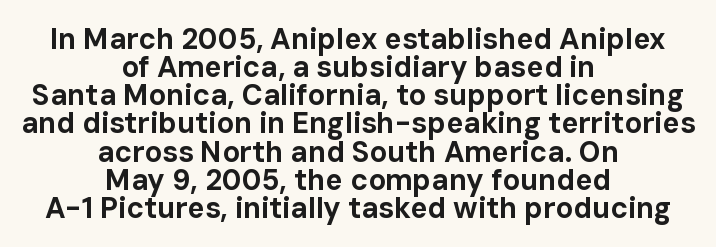
Compared with an ordinary text face, these strokes are far heavier — a full bold. Here the designer chose a conventional face with non-uniform glyph widths. Note: no serifs on the glyphs. Underlining? Definitely not there. Tightly led — the rows are bunched. Reading down the block, each line starts at a different indent, mirrored at its end.
